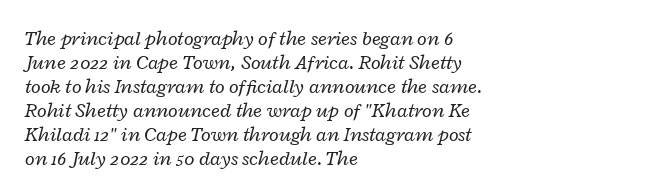
The ragged edge is on the right, which tells us the setting is flush left. The passage shown leans; its letterforms are oblique. Does extra space separate the letters? No, they use regular spacing. Heft: none added — not bold. Anything drawn beneath the words? Only blank space.
